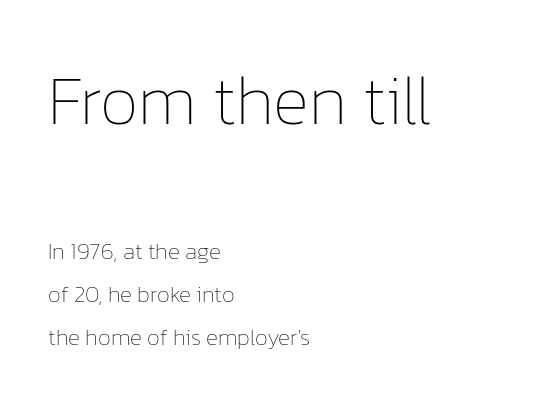
Q: Is the text bold? A: No.
Q: Is the text italic (slanted)? A: No, it is upright.
Q: Is the text underlined? A: No.
Q: How is the paragraph aligned? A: Left-aligned.
Q: Is the spacing between letters normal or unusually wide? A: Normal.
Q: Which block of text is set in a larger size, the first (top) or the second (bottom)? A: The first (top) one.
Q: Width (condensed, normal, or wide)? A: Normal.
Q: Stroke contrast? A: Low.
Q: x-height? A: Medium.
Q: Monospaced? A: No.
